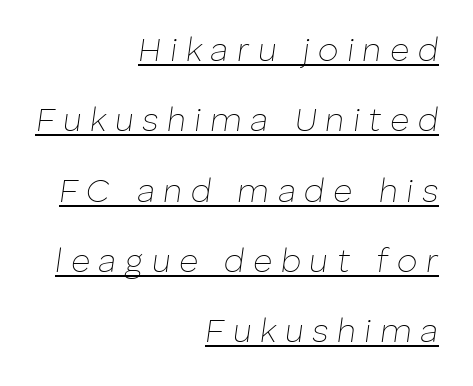
The image shows 33 px thin type, italic (leaning right); set right-aligned, loose line spacing (2.13x), unusually wide letter spacing (+0.26 em), underlined; low stroke contrast and a medium x-height.
